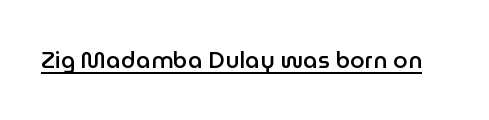
A typesetter would call this zero additional tracking. The rendered words wear a rule along their underside. Every character sits straight up, as roman type does. Typesetter's note: demi weight, one step under bold.
